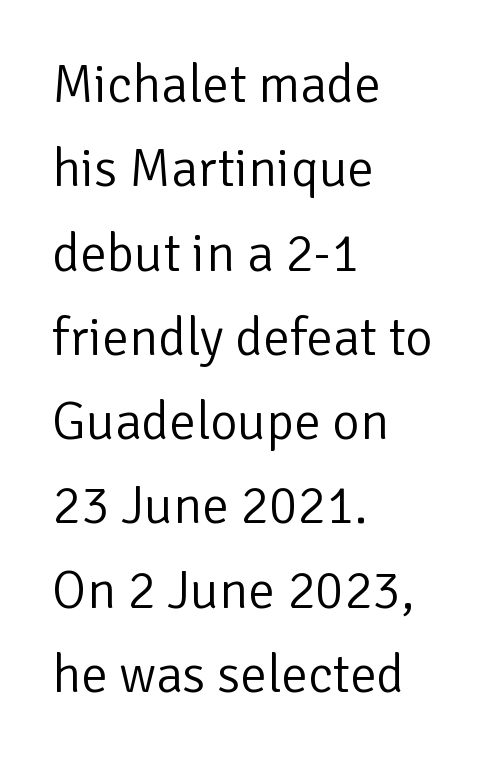
Do the characters align in a grid? No, the font is proportional. Which margin do the lines hug? The left one — the right edge is uneven. Heft: none added — not bold. Leading: standard. Posture: straight, roman, zero tilt. Font category for this specimen: sans-serif.
